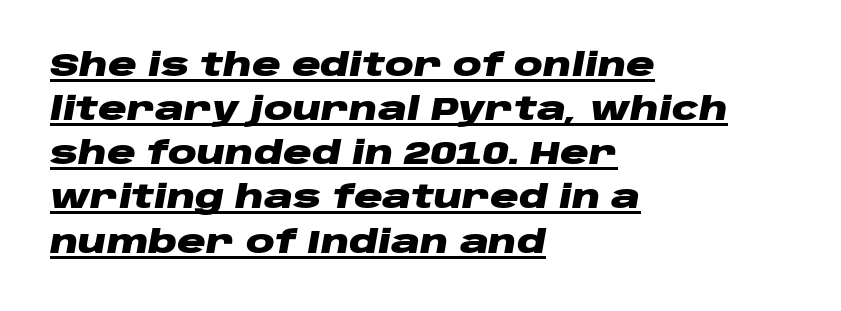
The image shows 32 px heavy, wide type, italic (leaning right); set left-aligned, normal line spacing (1.38x), normal letter spacing, underlined; low stroke contrast and a large x-height.
